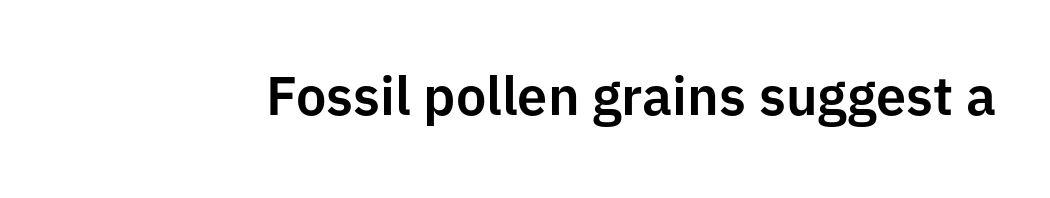
{"serif": "no", "italic": "no", "width": "normal", "stroke_contrast": "low", "x_height": "medium", "monospaced": "no", "underline": "no", "letter_spacing": "normal", "letter_spacing_em": 0.0, "glyph_px": 54}
